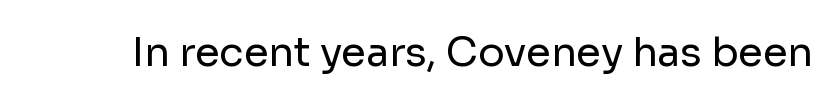
No italicization has been applied; the sample stays upright. The space directly below the letters is spotless. There is no visible air inserted between adjacent glyphs. Is this a heavy cut? Hardly; it is regular or lighter.
